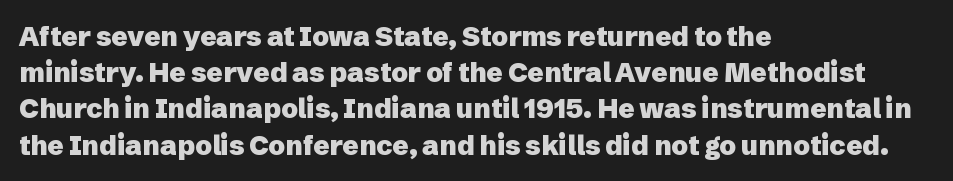
{"italic": "no", "bold": "yes", "underline": "no", "align": "left", "line_spacing": "normal", "line_spacing_ratio": 1.34, "letter_spacing": "normal", "letter_spacing_em": 0.0, "glyph_px": 27}
